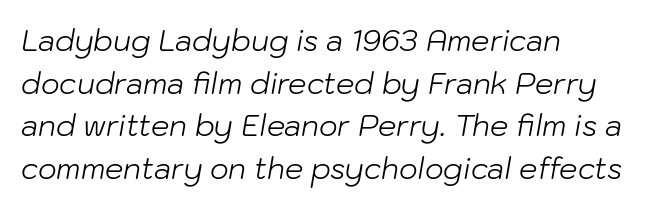
{"italic": "yes", "lean": "right", "slant_degrees": 10, "bold": "no", "weight": "light", "width": "normal", "stroke_contrast": "low", "x_height": "medium", "monospaced": "no", "underline": "no", "align": "left", "line_spacing": "normal", "line_spacing_ratio": 1.47, "letter_spacing": "normal", "letter_spacing_em": 0.0, "glyph_px": 29}
